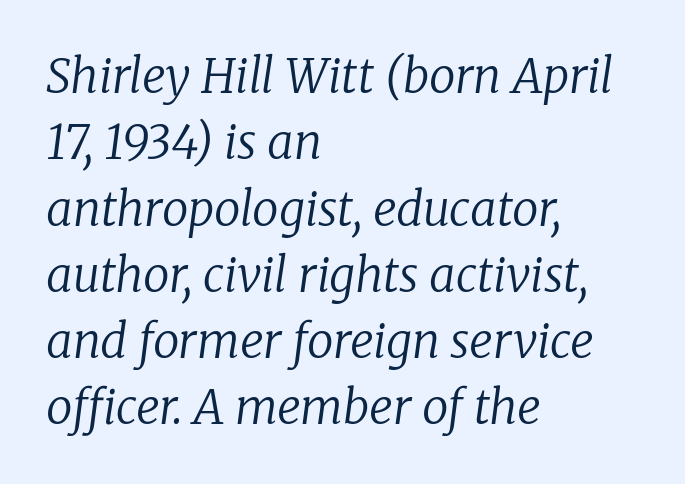
Q: Is the text bold? A: No.
Q: Is the text italic (slanted)? A: Yes, it leans right by about 8 degrees.
Q: Is the typeface a serif or a sans-serif typeface? A: Serif.
Q: Is the text underlined? A: No.
Q: How is the paragraph aligned? A: Left-aligned.
Q: Is the spacing between letters normal or unusually wide? A: Normal.
Q: Is the spacing between lines tight, normal or loose? A: Normal.
Q: Width (condensed, normal, or wide)? A: Normal.
Q: Stroke contrast? A: Low.
Q: x-height? A: Medium.
Q: Monospaced? A: No.
